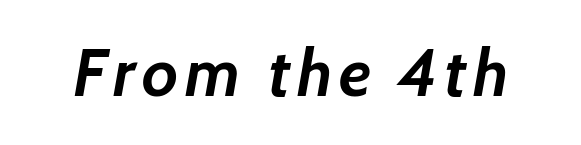
Lines of text with bare space underneath. Designer's note — italics engaged. Heavy, bold letterforms. Think of a printed novel: that variable character pitch is what you see here.
